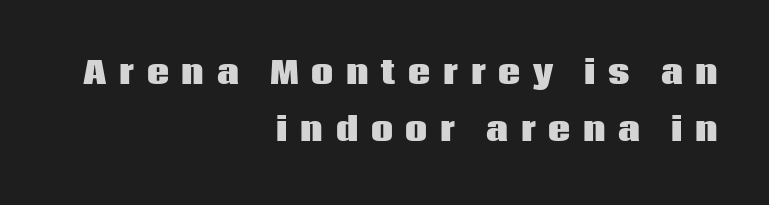
Q: Is the text bold? A: Yes.
Q: Is the text italic (slanted)? A: No, it is upright.
Q: Is the typeface a serif or a sans-serif typeface? A: Sans-serif.
Q: Is the text underlined? A: No.
Q: How is the paragraph aligned? A: Right-aligned.
Q: Is the spacing between letters normal or unusually wide? A: Unusually wide.
Q: Width (condensed, normal, or wide)? A: Normal.
Q: Stroke contrast? A: Low.
Q: x-height? A: Large.
Q: Monospaced? A: No.
